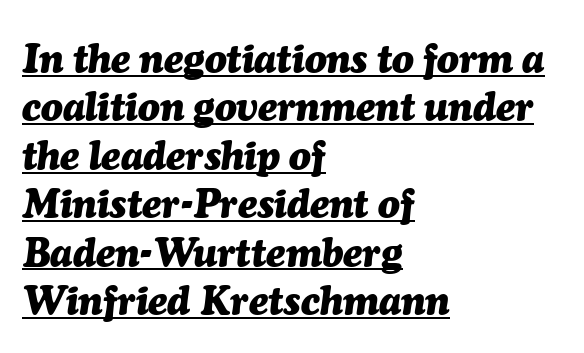
Q: Is the text bold? A: Yes.
Q: Is the text italic (slanted)? A: Yes, it leans right by about 7 degrees.
Q: Is the text underlined? A: Yes.
Q: How is the paragraph aligned? A: Left-aligned.
Q: Is the spacing between letters normal or unusually wide? A: Normal.
Q: Width (condensed, normal, or wide)? A: Normal.
Q: Stroke contrast? A: Medium.
Q: x-height? A: Medium.
Q: Monospaced? A: No.
